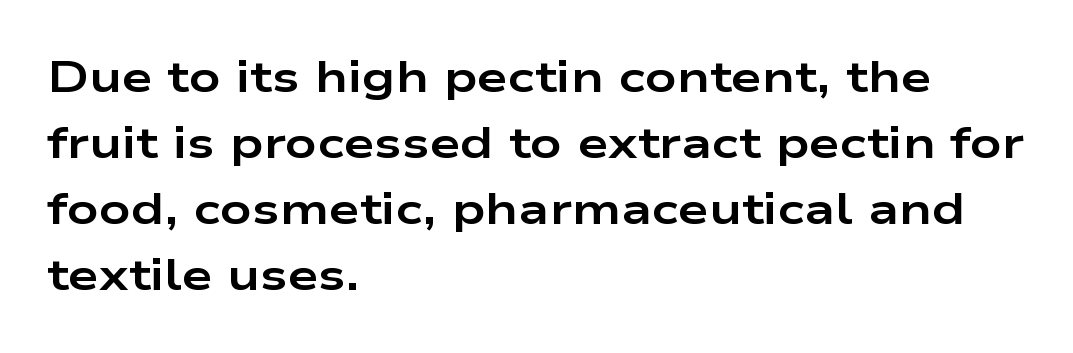
{"serif": "no", "italic": "no", "bold": "yes", "weight": "bold", "width": "wide", "stroke_contrast": "low", "x_height": "medium", "monospaced": "no", "underline": "no", "align": "left", "line_spacing": "normal", "line_spacing_ratio": 1.5, "letter_spacing": "normal", "letter_spacing_em": 0.0, "glyph_px": 44}
